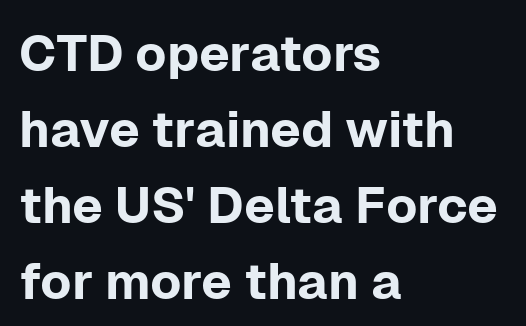
The vertical gap from one line to the next is medium. Nothing unusual about the tracking: characters are spaced as the font intends. The rendering uses natural spacing where letterforms have individual widths. The gap between lines stays unmarked. Regarding serifs, this sample does without them.
